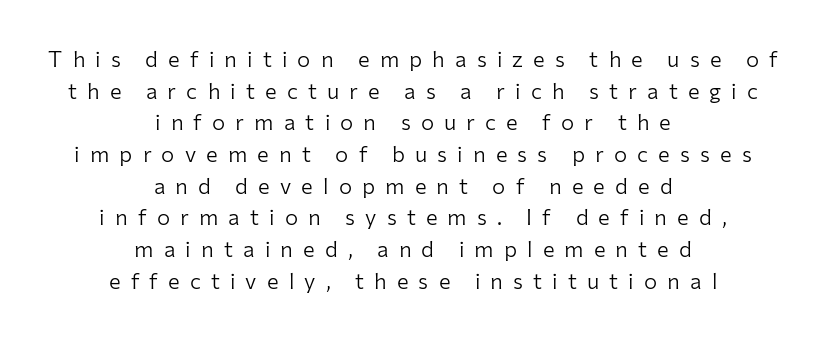
{"italic": "no", "bold": "no", "underline": "no", "align": "center", "line_spacing": "normal", "line_spacing_ratio": 1.44, "letter_spacing": "wide", "letter_spacing_em": 0.46, "glyph_px": 22}
